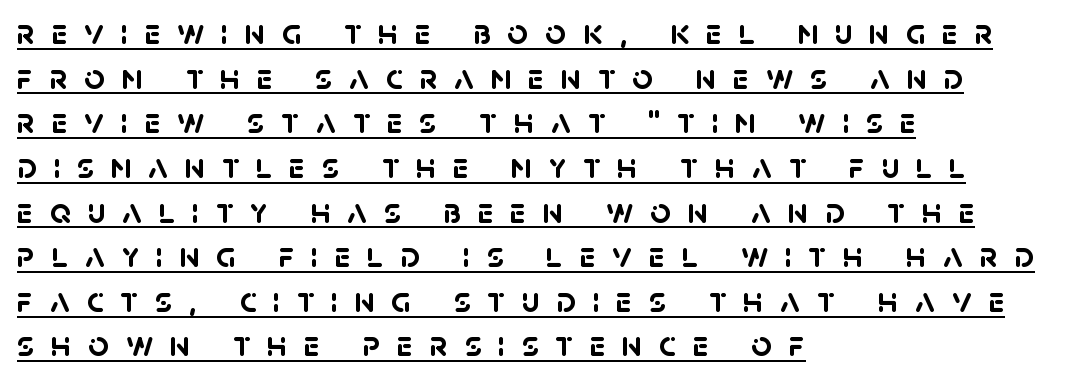
The image shows 36 px semibold sans-serif type; set left-aligned, line spacing 1.24x, unusually wide letter spacing (+0.46 em), underlined; low stroke contrast and a large x-height.
